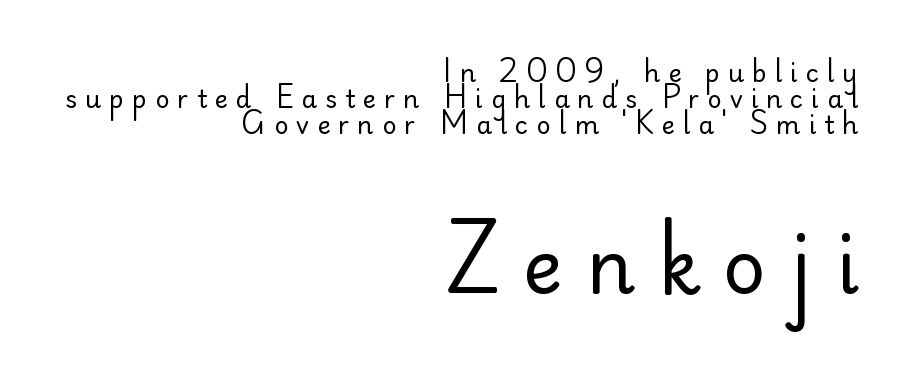
Q: Is the text bold? A: No.
Q: Is the text italic (slanted)? A: No, it is upright.
Q: Is the typeface a serif or a sans-serif typeface? A: Sans-serif.
Q: Is the text underlined? A: No.
Q: How is the paragraph aligned? A: Right-aligned.
Q: Is the spacing between letters normal or unusually wide? A: Unusually wide.
Q: Is the spacing between lines tight, normal or loose? A: Tight.
Q: Which block of text is set in a larger size, the first (top) or the second (bottom)? A: The second (bottom) one.
Q: Width (condensed, normal, or wide)? A: Normal.
Q: Stroke contrast? A: Low.
Q: x-height? A: Small.
Q: Monospaced? A: No.
